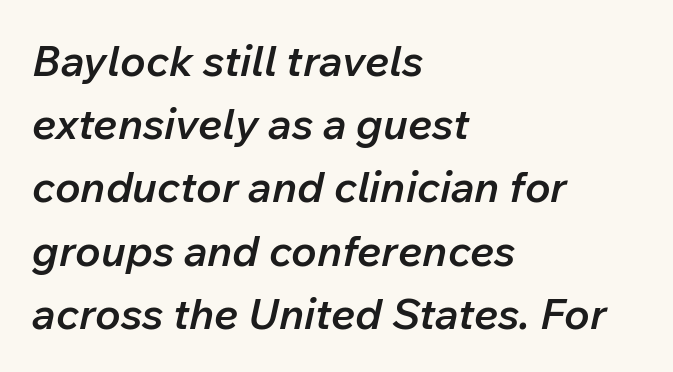
{"italic": "yes", "lean": "right", "slant_degrees": 12, "bold": "semi", "weight": "semibold", "width": "normal", "stroke_contrast": "low", "x_height": "medium", "monospaced": "no", "underline": "no", "align": "left", "line_spacing": "normal", "line_spacing_ratio": 1.47, "letter_spacing": "normal", "letter_spacing_em": 0.0, "glyph_px": 43}
